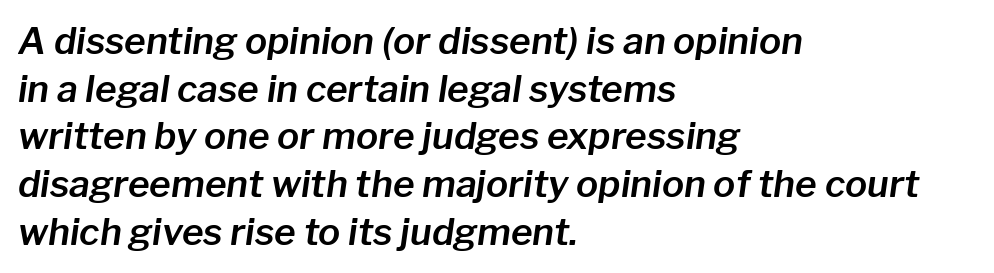
Alignment: flush left. Slanted lettering throughout. Tracking here is standard; glyphs follow each other at the usual distance. Descenders are the only things crossing below the line. How would I describe the line gaps? Plain and ordinary. These lines are rendered in a variable-pitch font.
